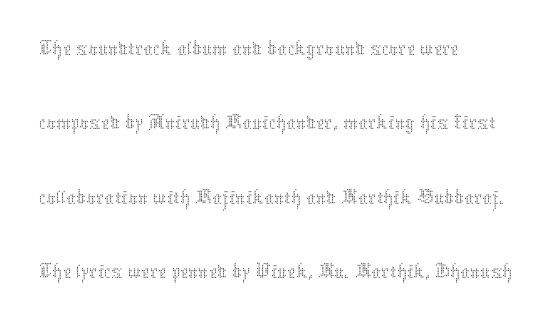
The rendering uses a moderate line-height, typical for paragraphs. The glyphs are unaccompanied by any horizontal stroke below them. In terms of posture, this sample is upright. Nothing unusual about the tracking: characters are spaced as the font intends. Character widths vary here, with narrow letters taking less room than wide ones. Alignment: flush left.
